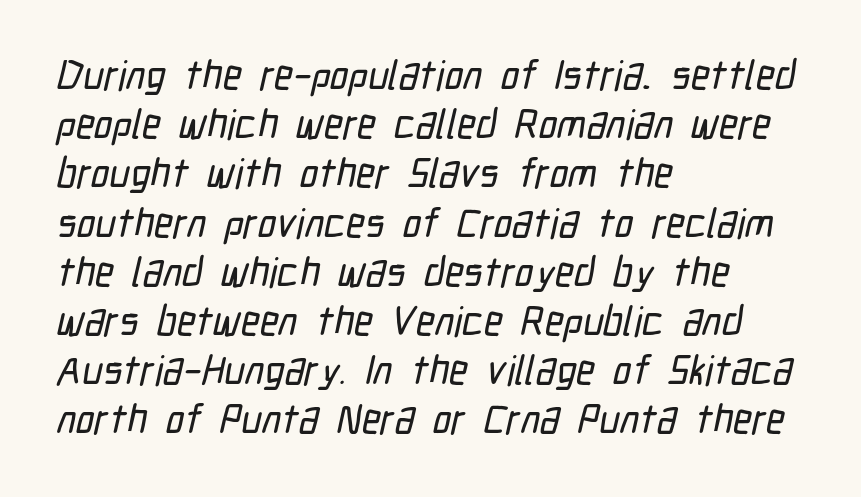
Q: Is the typeface a serif or a sans-serif typeface? A: Sans-serif.
Q: Is the text underlined? A: No.
Q: How is the paragraph aligned? A: Left-aligned.
Q: Is the spacing between letters normal or unusually wide? A: Normal.
Q: Width (condensed, normal, or wide)? A: Condensed.
Q: Stroke contrast? A: Low.
Q: x-height? A: Medium.
Q: Monospaced? A: No.
